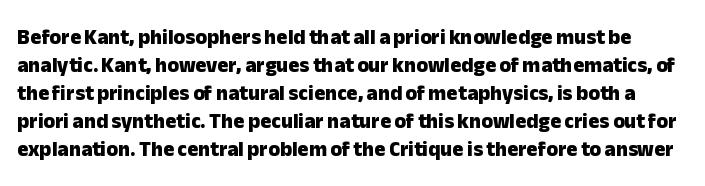
Between one letter and the next there's only the usual sliver of space. A normal amount of white space separates one row of letters from the next. Compared with an ordinary text face, these strokes are far heavier — a full bold. Vertical strokes here are truly vertical.
